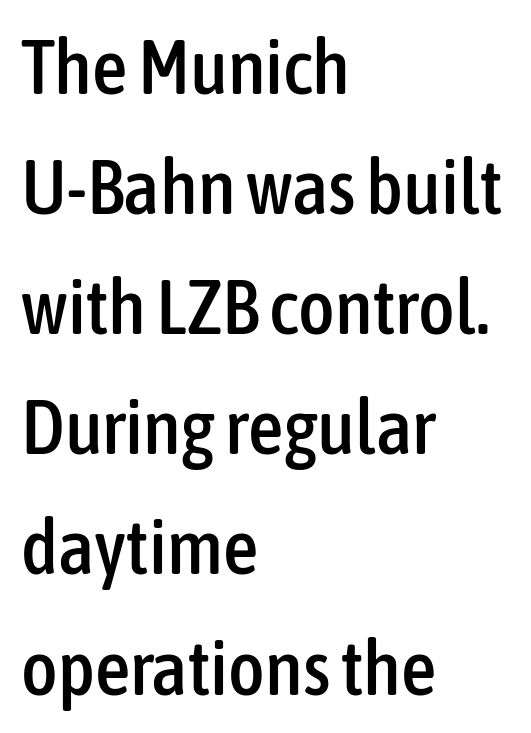
The image shows 78 px condensed sans-serif type, upright; set left-aligned, normal line spacing (1.54x), normal letter spacing, not underlined; low stroke contrast and a medium x-height.
